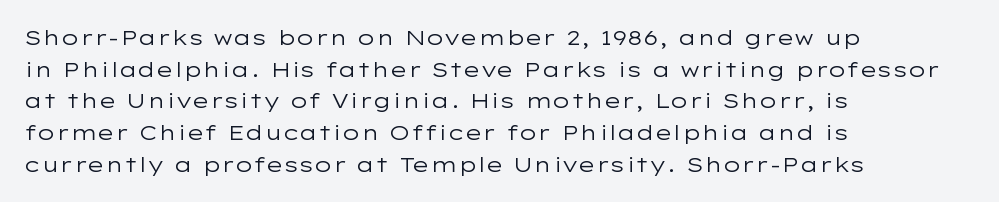
Style check: upright. Leftover space on each line is placed entirely after the last word. The rows are spaced the way most documents space them. The font is comparable to plain body text, perhaps lighter. Honestly, there is no underline to notice here at all. Nobody touched the tracking dial on this one.
